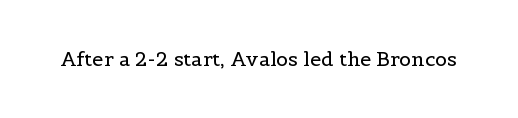
Posture: upright roman. Short note: letters normally spaced. The weight would be labelled regular, book, light, or lighter still. Lines of text with bare space underneath.
